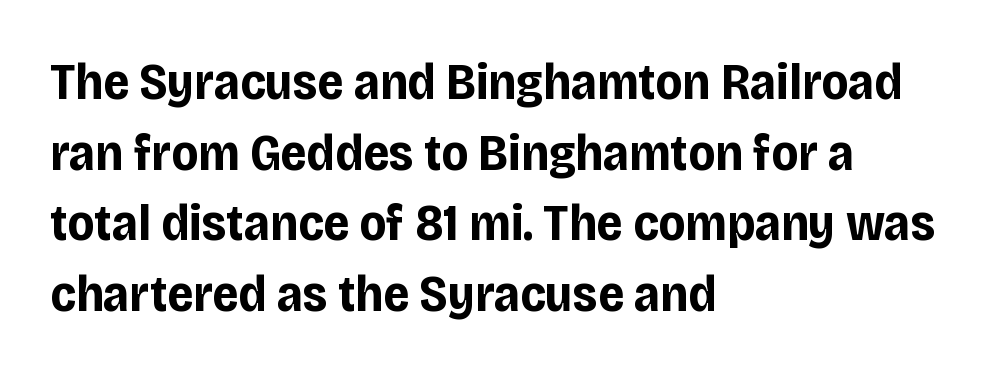
{"serif": "no", "italic": "no", "bold": "yes", "weight": "bold", "width": "condensed", "stroke_contrast": "low", "x_height": "large", "monospaced": "no", "underline": "no", "align": "left", "line_spacing": "normal", "line_spacing_ratio": 1.36, "letter_spacing": "normal", "letter_spacing_em": 0.0, "glyph_px": 52}
